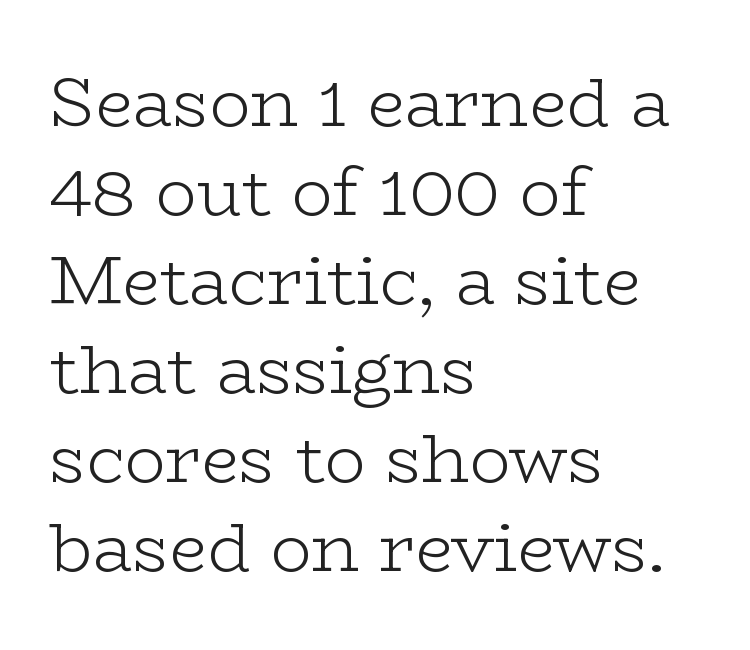
{"serif": "yes", "italic": "no", "bold": "no", "weight": "light", "width": "wide", "stroke_contrast": "low", "x_height": "medium", "monospaced": "no", "underline": "no", "align": "left", "line_spacing": "normal", "line_spacing_ratio": 1.31, "letter_spacing": "normal", "letter_spacing_em": 0.0, "glyph_px": 68}
